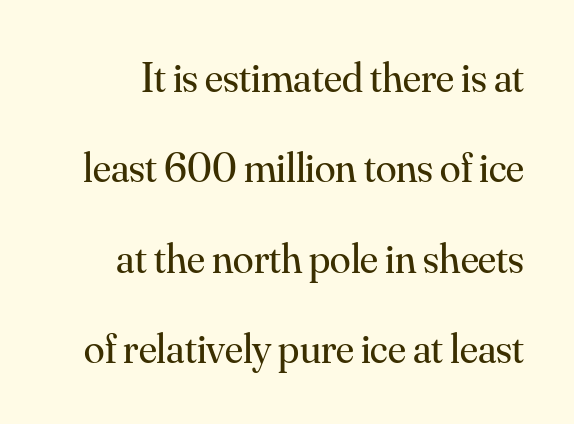
The passage shown stacks its lines with a broad gap. A light-to-regular cut is what we see here. Does the lettering tilt? It doesn't — this is upright. The words here are not underlined. You can tell from the footed stems that serif type was used.
